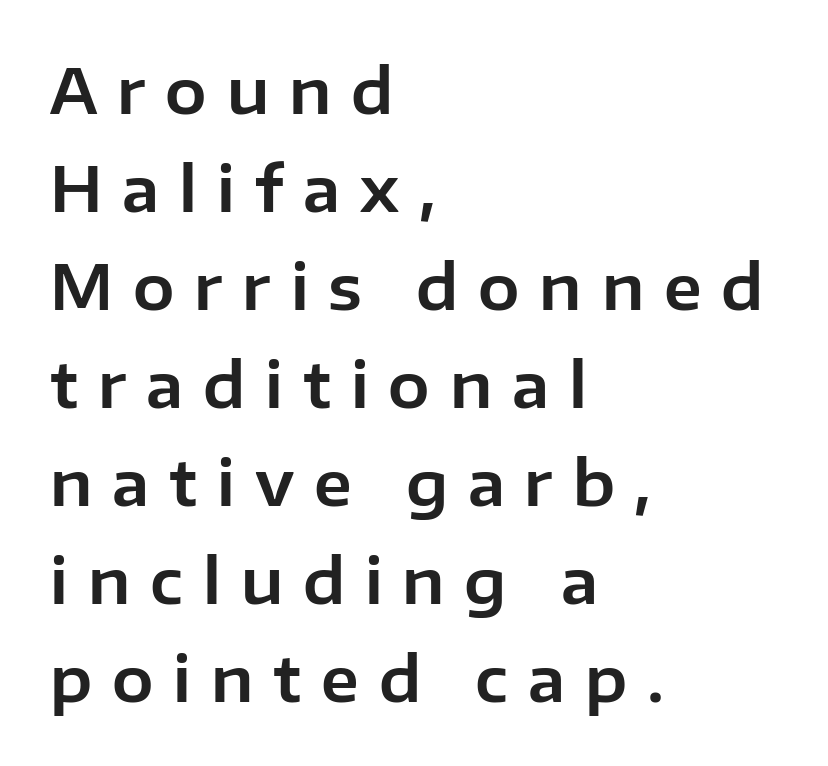
{"serif": "no", "italic": "no", "width": "normal", "stroke_contrast": "low", "x_height": "medium", "monospaced": "no", "underline": "no", "align": "left", "line_spacing": "normal", "line_spacing_ratio": 1.58, "letter_spacing": "wide", "letter_spacing_em": 0.32, "glyph_px": 62}
